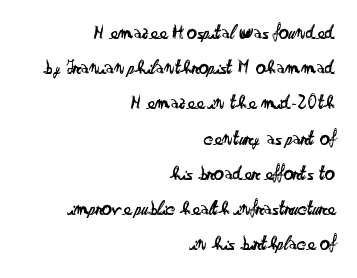
{"italic": "no", "bold": "no", "underline": "no", "align": "right", "line_spacing_ratio": 1.76, "letter_spacing": "normal", "letter_spacing_em": 0.0, "glyph_px": 20}
